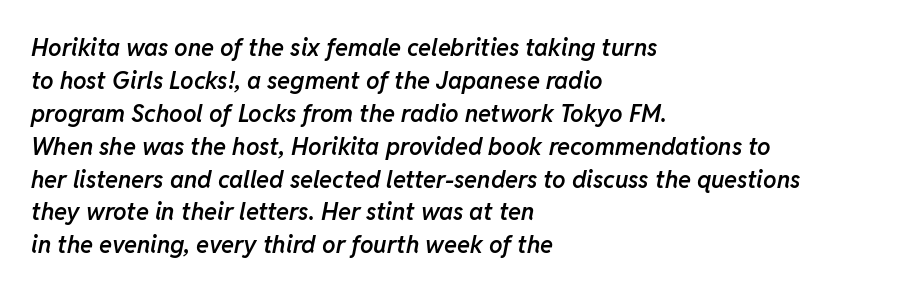
{"italic": "yes", "lean": "right", "slant_degrees": 11, "bold": "semi", "underline": "no", "align": "left", "line_spacing": "normal", "line_spacing_ratio": 1.37, "letter_spacing": "normal", "letter_spacing_em": 0.0, "glyph_px": 24}
